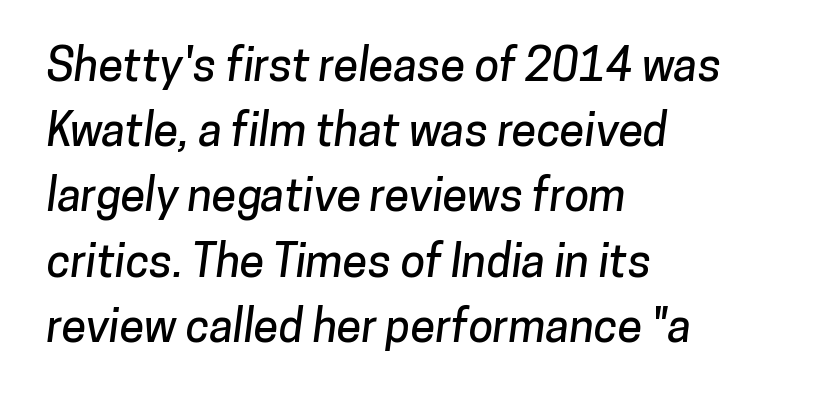
{"serif": "no", "width": "normal", "stroke_contrast": "low", "x_height": "medium", "monospaced": "no", "underline": "no", "align": "left", "line_spacing": "normal", "line_spacing_ratio": 1.45, "letter_spacing": "normal", "letter_spacing_em": 0.0, "glyph_px": 45}
